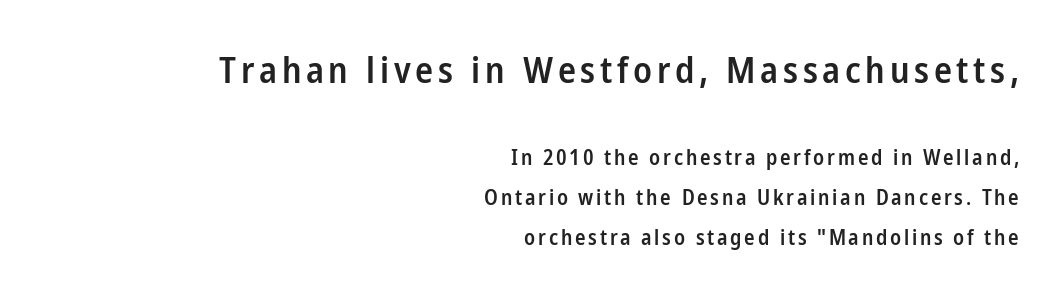
{"serif": "no", "italic": "no", "bold": "semi", "weight": "semibold", "width": "condensed", "stroke_contrast": "low", "x_height": "medium", "monospaced": "no", "underline": "no", "align": "right", "line_spacing": "loose", "line_spacing_ratio": 1.91, "larger_block": "first", "size_ratio": 1.71, "glyph_px": 36}
